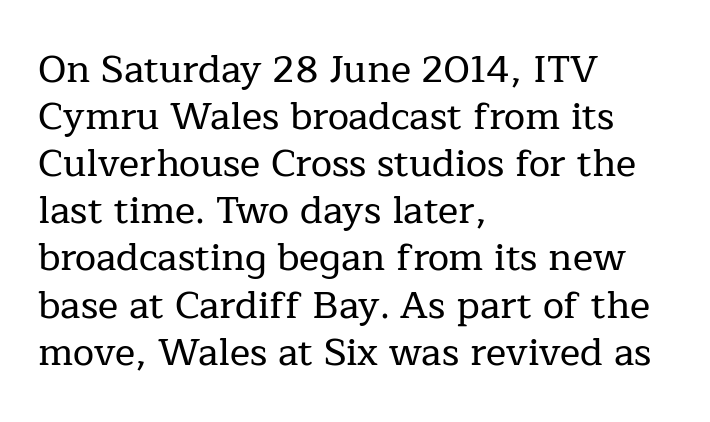
Q: Is the text italic (slanted)? A: No, it is upright.
Q: Is the typeface a serif or a sans-serif typeface? A: Serif.
Q: Is the text underlined? A: No.
Q: How is the paragraph aligned? A: Left-aligned.
Q: Is the spacing between letters normal or unusually wide? A: Normal.
Q: Width (condensed, normal, or wide)? A: Normal.
Q: Stroke contrast? A: Low.
Q: x-height? A: Medium.
Q: Monospaced? A: No.
